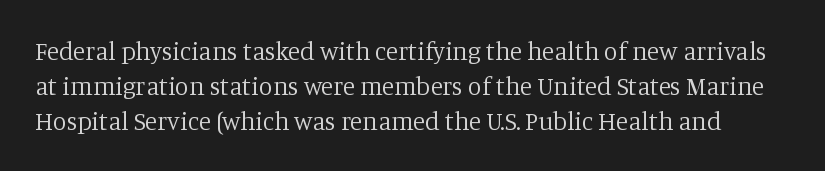
Horizontal bands of white between lines are of average thickness. Tall strokes in this sample are plumb rather than angled. No word sits above an underline. Is the stroke heavy? The answer is a plain regular-or-lighter. The type is set solid horizontally, with unmodified tracking.
